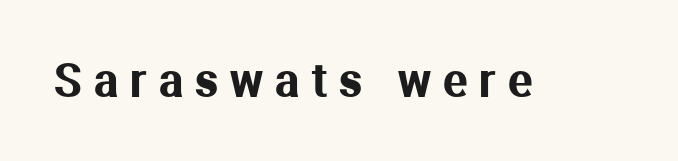
{"serif": "no", "italic": "no", "width": "normal", "stroke_contrast": "medium", "x_height": "medium", "monospaced": "no", "underline": "no", "letter_spacing": "wide", "letter_spacing_em": 0.27, "glyph_px": 45}
